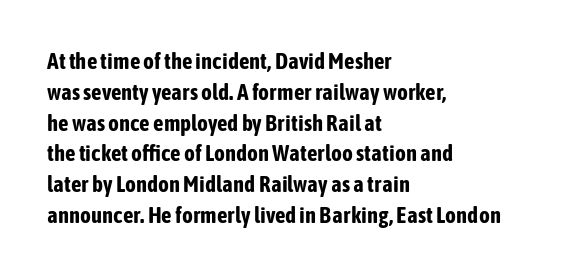
The image shows 23 px bold type, upright; set left-aligned, normal line spacing (1.34x), normal letter spacing, not underlined.
